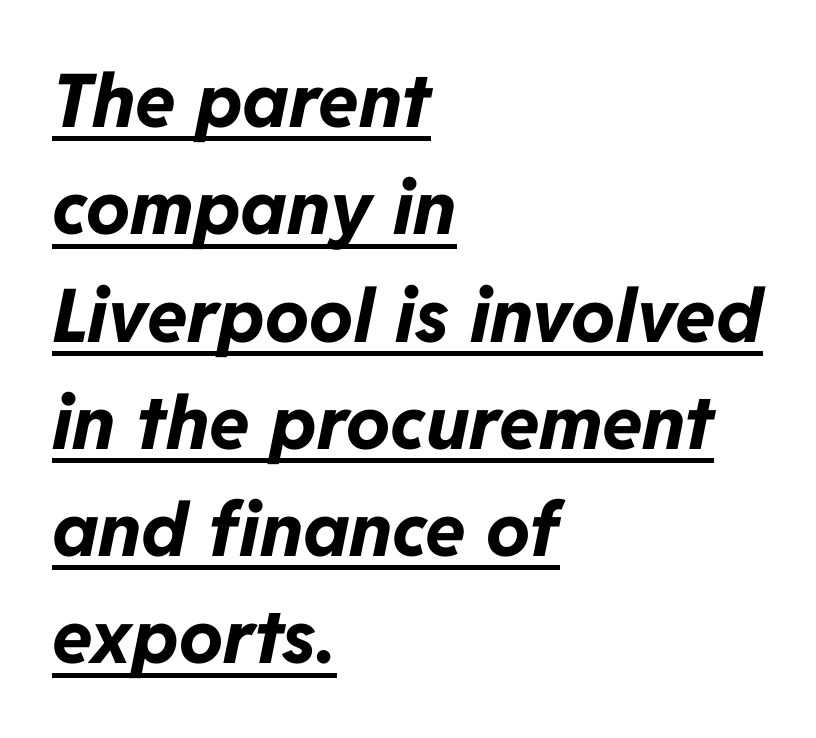
{"italic": "yes", "lean": "right", "slant_degrees": 11, "bold": "yes", "weight": "bold", "width": "normal", "stroke_contrast": "low", "x_height": "medium", "monospaced": "no", "underline": "yes", "align": "left", "line_spacing": "normal", "line_spacing_ratio": 1.45, "letter_spacing": "normal", "letter_spacing_em": 0.0, "glyph_px": 74}
